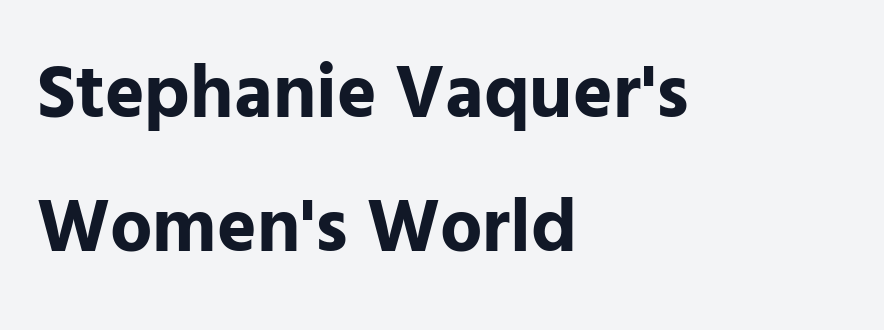
Q: Is the text bold? A: Yes.
Q: Is the text italic (slanted)? A: No, it is upright.
Q: Is the typeface a serif or a sans-serif typeface? A: Sans-serif.
Q: Is the text underlined? A: No.
Q: How is the paragraph aligned? A: Left-aligned.
Q: Is the spacing between letters normal or unusually wide? A: Normal.
Q: Width (condensed, normal, or wide)? A: Normal.
Q: Stroke contrast? A: Low.
Q: x-height? A: Medium.
Q: Monospaced? A: No.
